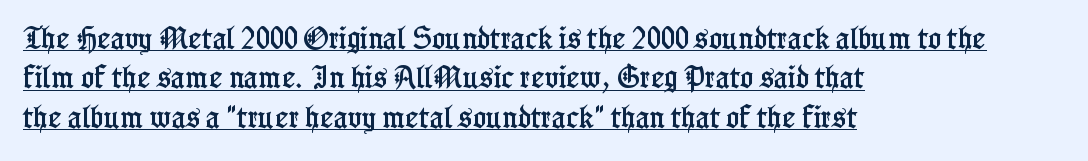
The image shows 25 px text type, upright; set left-aligned, normal line spacing (1.58x), normal letter spacing, underlined.
